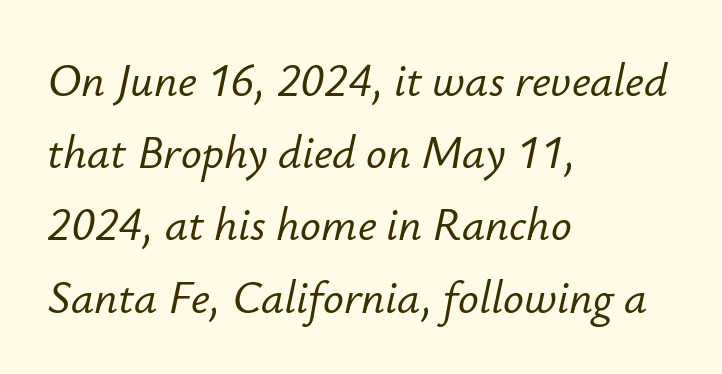
Q: Is the text italic (slanted)? A: Yes, it leans right by about 12 degrees.
Q: Is the text underlined? A: No.
Q: How is the paragraph aligned? A: Left-aligned.
Q: Is the spacing between letters normal or unusually wide? A: Normal.
Q: Is the spacing between lines tight, normal or loose? A: Normal.
Q: Width (condensed, normal, or wide)? A: Normal.
Q: Stroke contrast? A: Low.
Q: x-height? A: Small.
Q: Monospaced? A: No.
